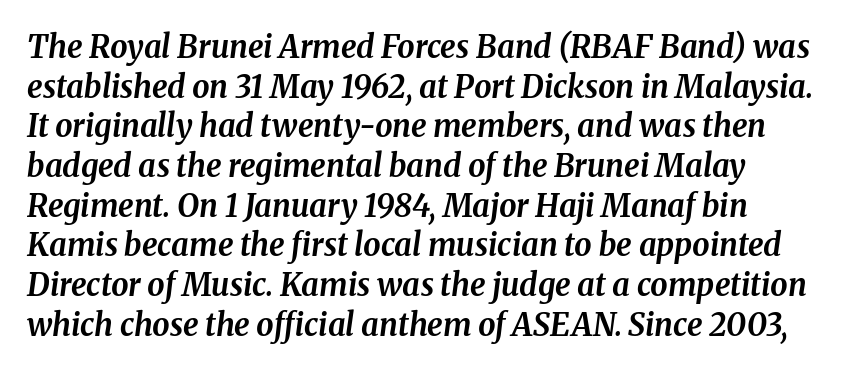
These lines sit exactly where default settings would place them. The specimen reads as italic at a glance. Underlining? Definitely not there. Tracking value appears to be zero — textbook default spacing.
